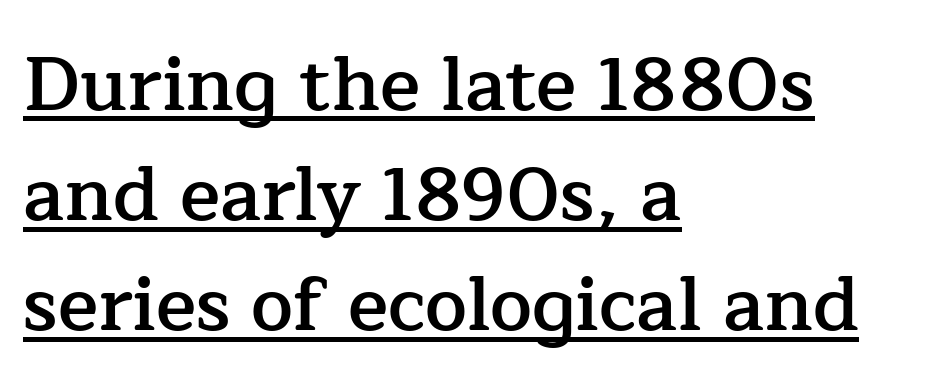
{"serif": "yes", "italic": "no", "bold": "semi", "weight": "semibold", "width": "normal", "stroke_contrast": "low", "x_height": "medium", "monospaced": "no", "underline": "yes", "align": "left", "line_spacing": "normal", "line_spacing_ratio": 1.47, "letter_spacing": "normal", "letter_spacing_em": 0.0, "glyph_px": 75}
